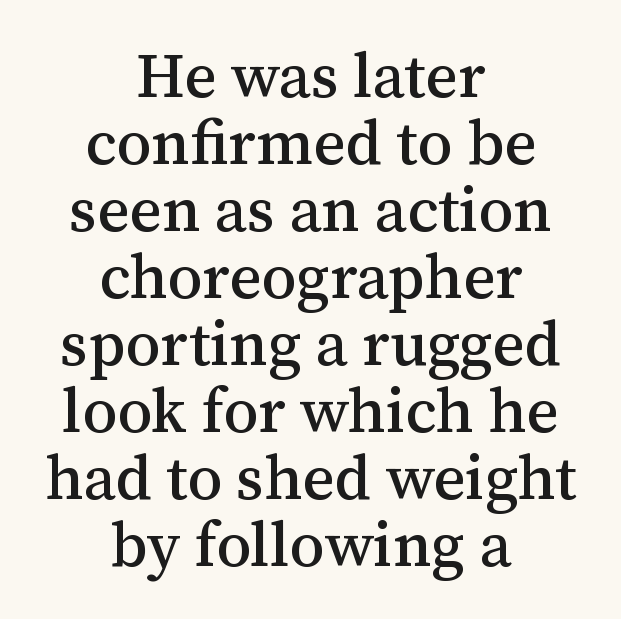
The image shows 62 px serif type, upright; set centered, tight line spacing (1.08x), normal letter spacing, not underlined; medium stroke contrast and a medium x-height.
